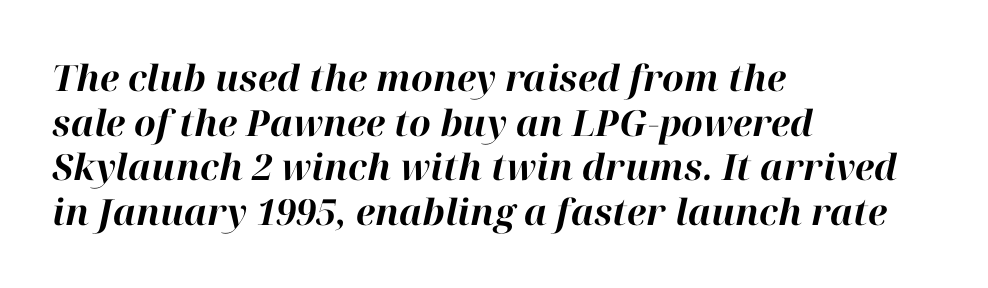
The image shows 36 px bold type, italic (leaning right); set left-aligned, line spacing 1.24x, normal letter spacing, not underlined; high stroke contrast and a medium x-height.
